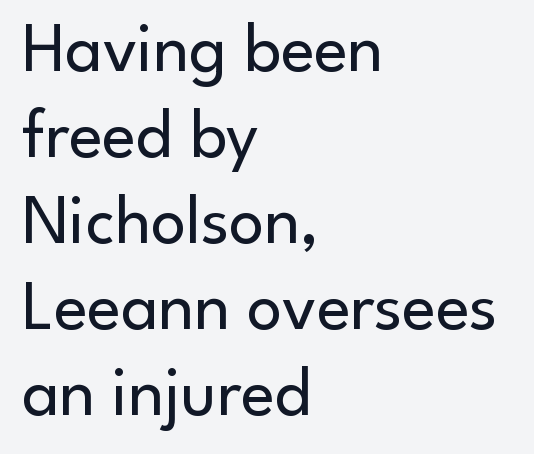
The image shows 70 px regular-weight sans-serif type, upright; set left-aligned, line spacing 1.23x, normal letter spacing, not underlined; low stroke contrast and a small x-height.
